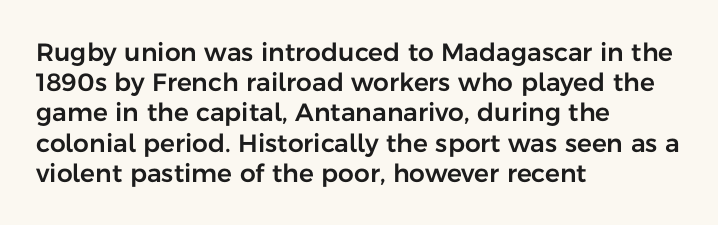
The image shows 25 px text type, upright; set left-aligned, line spacing 1.21x, normal letter spacing, not underlined.
